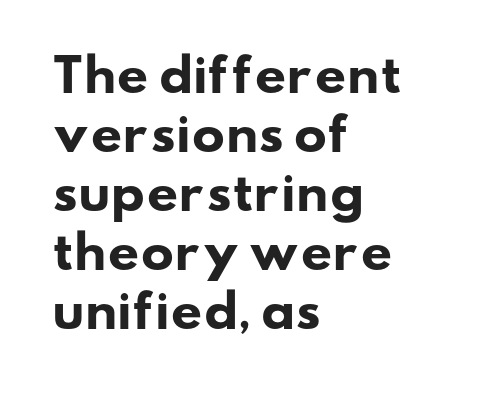
Q: Is the text bold? A: Yes.
Q: Is the typeface a serif or a sans-serif typeface? A: Sans-serif.
Q: Is the text underlined? A: No.
Q: How is the paragraph aligned? A: Left-aligned.
Q: Is the spacing between letters normal or unusually wide? A: Normal.
Q: Is the spacing between lines tight, normal or loose? A: Normal.
Q: Width (condensed, normal, or wide)? A: Wide.
Q: Stroke contrast? A: Low.
Q: x-height? A: Small.
Q: Monospaced? A: No.
